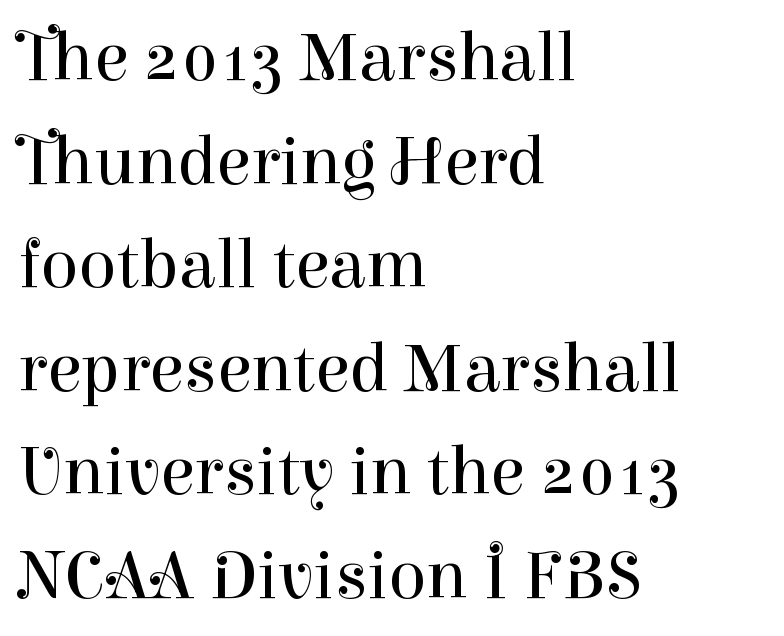
Q: Is the text bold? A: No.
Q: Is the text italic (slanted)? A: No, it is upright.
Q: Is the typeface a serif or a sans-serif typeface? A: Serif.
Q: Is the text underlined? A: No.
Q: How is the paragraph aligned? A: Left-aligned.
Q: Is the spacing between letters normal or unusually wide? A: Normal.
Q: Is the spacing between lines tight, normal or loose? A: Normal.
Q: Width (condensed, normal, or wide)? A: Normal.
Q: Stroke contrast? A: High.
Q: x-height? A: Medium.
Q: Monospaced? A: No.
